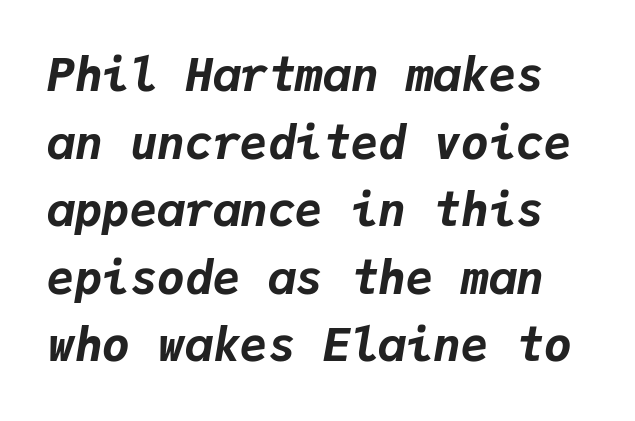
Q: Is the text bold? A: Yes.
Q: Is the text italic (slanted)? A: Yes, it leans right by about 9 degrees.
Q: Is the text underlined? A: No.
Q: Is the spacing between letters normal or unusually wide? A: Normal.
Q: Is the spacing between lines tight, normal or loose? A: Normal.
Q: Width (condensed, normal, or wide)? A: Normal.
Q: Stroke contrast? A: Low.
Q: x-height? A: Medium.
Q: Monospaced? A: Yes.
